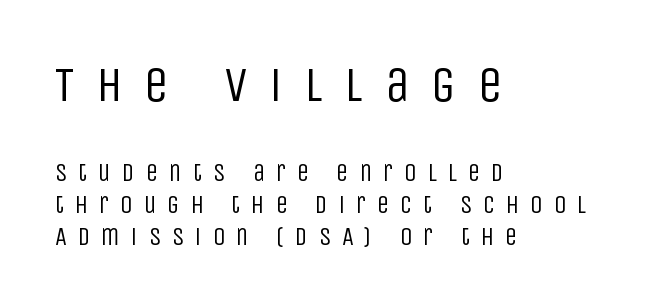
Q: Is the text bold? A: No.
Q: Is the text italic (slanted)? A: No, it is upright.
Q: Is the typeface a serif or a sans-serif typeface? A: Sans-serif.
Q: Is the text underlined? A: No.
Q: How is the paragraph aligned? A: Left-aligned.
Q: Is the spacing between letters normal or unusually wide? A: Unusually wide.
Q: Is the spacing between lines tight, normal or loose? A: Normal.
Q: Which block of text is set in a larger size, the first (top) or the second (bottom)? A: The first (top) one.
Q: Width (condensed, normal, or wide)? A: Condensed.
Q: Stroke contrast? A: Low.
Q: x-height? A: Large.
Q: Monospaced? A: No.
